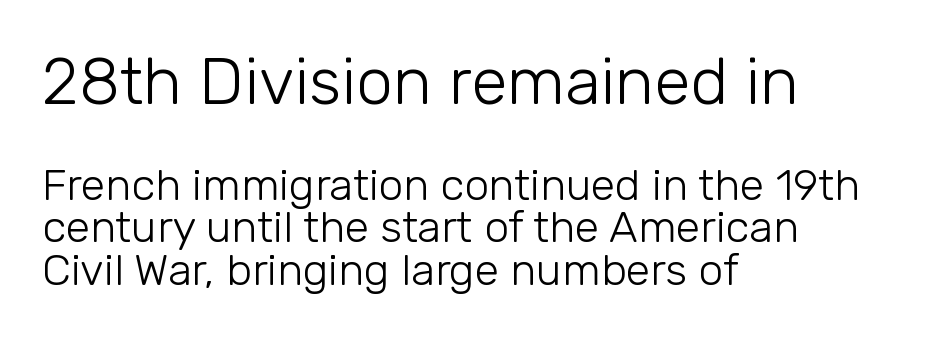
Note: no serifs on the glyphs. Every character sits straight up, as roman type does. Tracking value appears to be zero — textbook default spacing. Check under the words: just untouched page. Notice how descenders almost collide with the ascenders below — that's tight leading.
